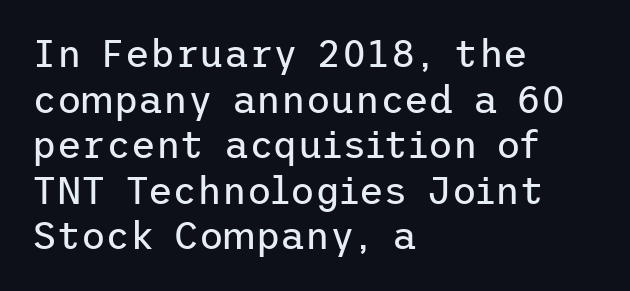
The image shows 38 px regular-weight sans-serif type, upright; set left-aligned, line spacing 1.2x, normal letter spacing, not underlined; low stroke contrast and a medium x-height.
